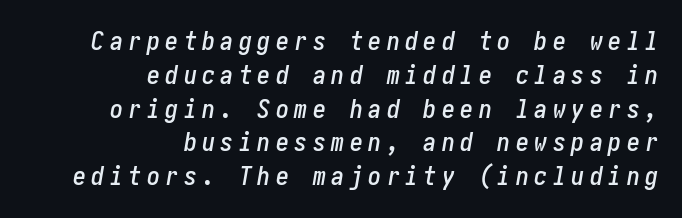
Q: Is the text italic (slanted)? A: Yes, it leans right by about 10 degrees.
Q: Is the text underlined? A: No.
Q: How is the paragraph aligned? A: Right-aligned.
Q: Is the spacing between letters normal or unusually wide? A: Unusually wide.
Q: Is the spacing between lines tight, normal or loose? A: Normal.
